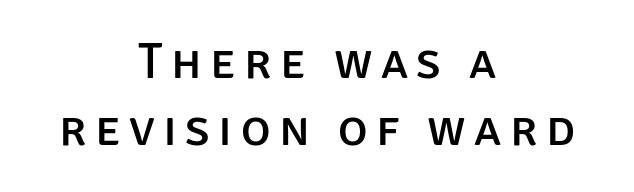
{"serif": "no", "italic": "no", "width": "normal", "stroke_contrast": "low", "x_height": "large", "monospaced": "no", "underline": "no", "align": "center", "line_spacing": "normal", "line_spacing_ratio": 1.35, "glyph_px": 50}
